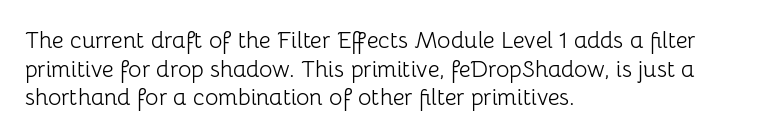
Q: Is the text bold? A: No.
Q: Is the text italic (slanted)? A: No, it is upright.
Q: Is the text underlined? A: No.
Q: How is the paragraph aligned? A: Left-aligned.
Q: Is the spacing between letters normal or unusually wide? A: Normal.
Q: Is the spacing between lines tight, normal or loose? A: Normal.
